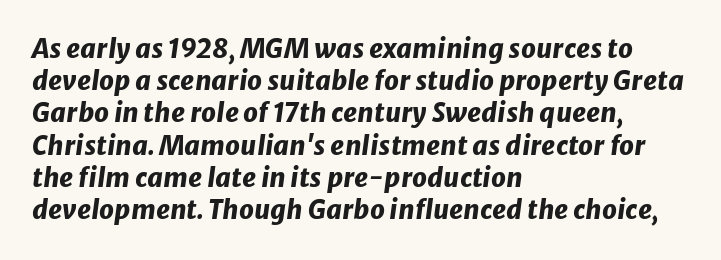
The image shows 26 px bold type, italic (leaning right); set left-aligned, line spacing 1.24x, normal letter spacing, not underlined.
